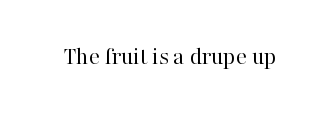
The image shows 25 px text type, upright; set normal letter spacing, not underlined.
